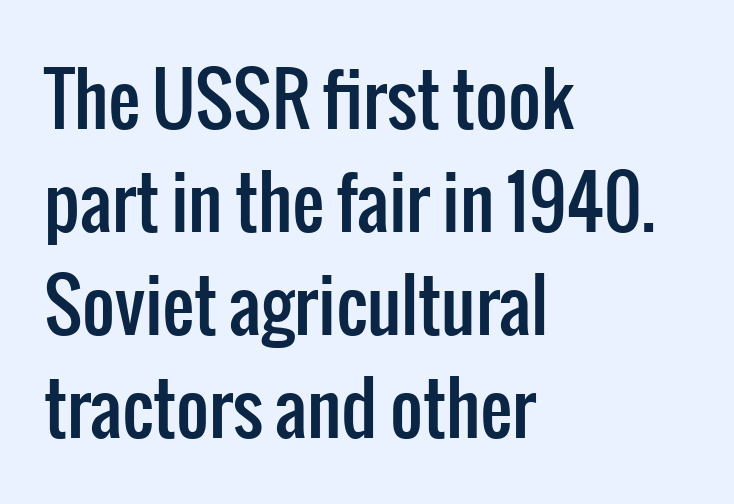
The image shows 71 px condensed sans-serif type, upright; set left-aligned, normal line spacing (1.45x), normal letter spacing, not underlined; low stroke contrast and a medium x-height.
